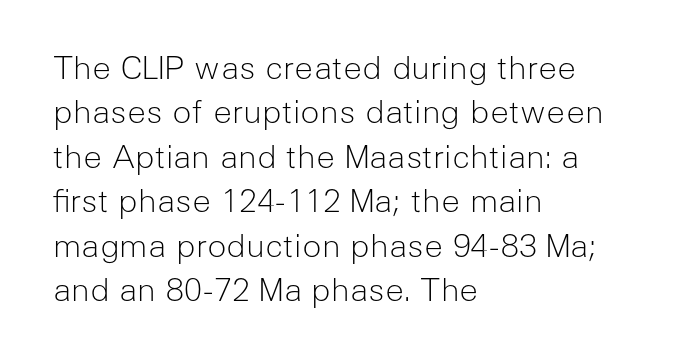
Q: Is the text bold? A: No.
Q: Is the text italic (slanted)? A: No, it is upright.
Q: Is the typeface a serif or a sans-serif typeface? A: Sans-serif.
Q: Is the text underlined? A: No.
Q: How is the paragraph aligned? A: Left-aligned.
Q: Is the spacing between letters normal or unusually wide? A: Normal.
Q: Is the spacing between lines tight, normal or loose? A: Normal.
Q: Width (condensed, normal, or wide)? A: Normal.
Q: Stroke contrast? A: Low.
Q: x-height? A: Medium.
Q: Monospaced? A: No.
